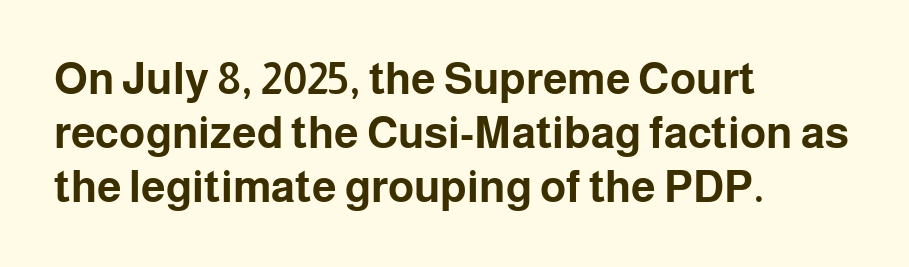
{"serif": "no", "italic": "no", "bold": "yes", "weight": "bold", "width": "normal", "stroke_contrast": "low", "x_height": "medium", "monospaced": "no", "underline": "no", "align": "left", "line_spacing_ratio": 1.23, "letter_spacing": "normal", "letter_spacing_em": 0.0, "glyph_px": 44}
